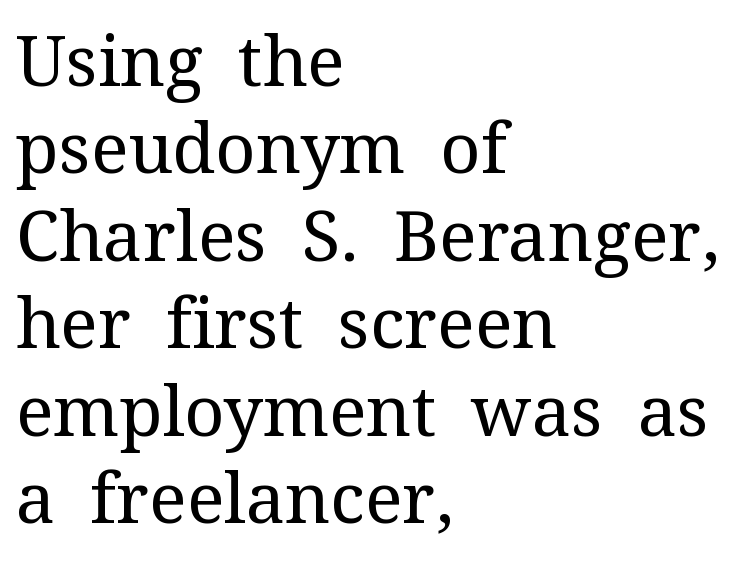
{"serif": "yes", "italic": "no", "bold": "no", "weight": "regular", "width": "normal", "stroke_contrast": "medium", "x_height": "medium", "monospaced": "no", "underline": "no", "align": "left", "line_spacing": "normal", "line_spacing_ratio": 1.25, "letter_spacing": "normal", "letter_spacing_em": 0.0, "glyph_px": 70}
